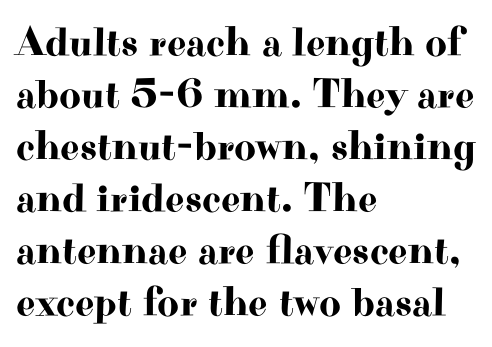
These lines stack with their left ends in a neat column. Is there any slant? The stems are plumb. Look at the bottom of the vertical strokes: they flare into serifs here. Here the designer chose a conventional face with non-uniform glyph widths.
